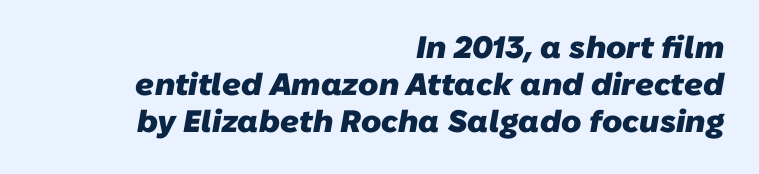
Q: Is the text bold? A: Yes.
Q: Is the typeface a serif or a sans-serif typeface? A: Sans-serif.
Q: Is the text underlined? A: No.
Q: How is the paragraph aligned? A: Right-aligned.
Q: Is the spacing between letters normal or unusually wide? A: Normal.
Q: Width (condensed, normal, or wide)? A: Normal.
Q: Stroke contrast? A: Low.
Q: x-height? A: Medium.
Q: Monospaced? A: No.
